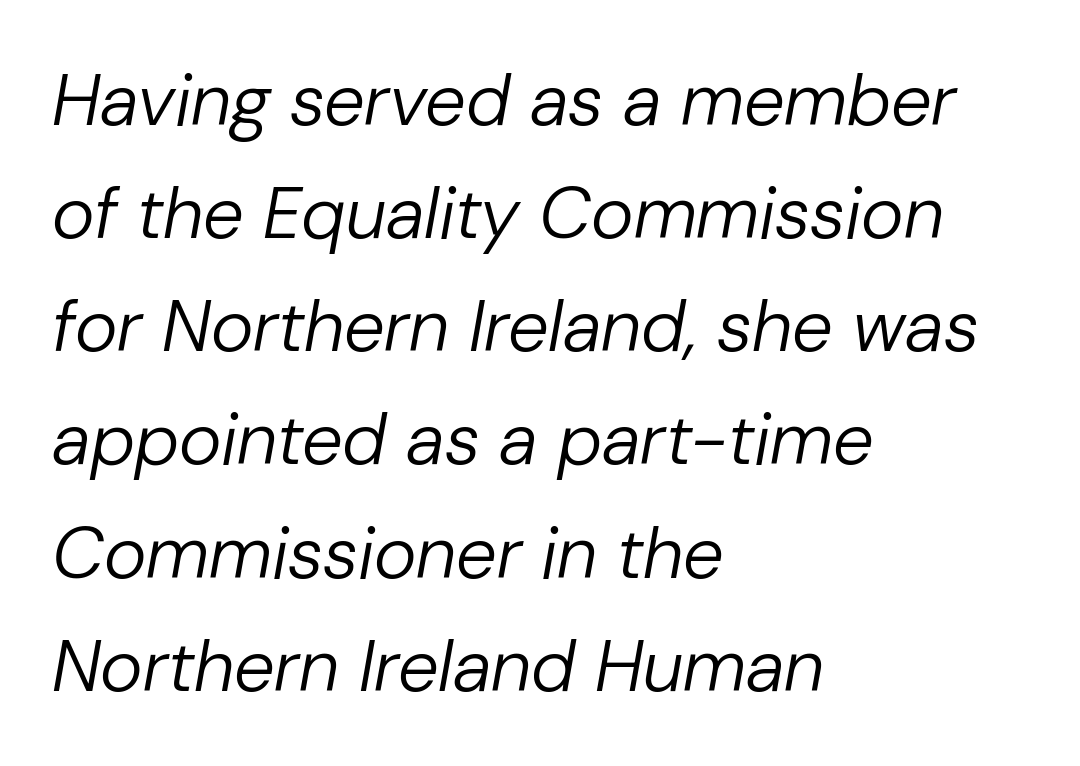
Q: Is the text bold? A: No.
Q: Is the text italic (slanted)? A: Yes, it leans right by about 10 degrees.
Q: Is the text underlined? A: No.
Q: How is the paragraph aligned? A: Left-aligned.
Q: Is the spacing between letters normal or unusually wide? A: Normal.
Q: Is the spacing between lines tight, normal or loose? A: Normal.
Q: Width (condensed, normal, or wide)? A: Normal.
Q: Stroke contrast? A: Low.
Q: x-height? A: Medium.
Q: Monospaced? A: No.
